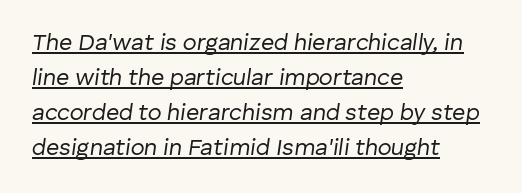
Q: Is the text bold? A: No.
Q: Is the text italic (slanted)? A: Yes, it leans right by about 8 degrees.
Q: Is the text underlined? A: Yes.
Q: How is the paragraph aligned? A: Left-aligned.
Q: Is the spacing between letters normal or unusually wide? A: Normal.
Q: Is the spacing between lines tight, normal or loose? A: Normal.
